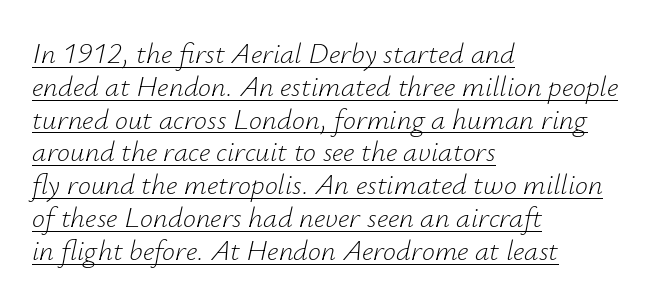
Q: Is the text bold? A: No.
Q: Is the text italic (slanted)? A: Yes, it leans right by about 12 degrees.
Q: Is the text underlined? A: Yes.
Q: How is the paragraph aligned? A: Left-aligned.
Q: Is the spacing between letters normal or unusually wide? A: Normal.
Q: Is the spacing between lines tight, normal or loose? A: Tight.
Q: Width (condensed, normal, or wide)? A: Normal.
Q: Stroke contrast? A: Low.
Q: x-height? A: Small.
Q: Monospaced? A: No.
